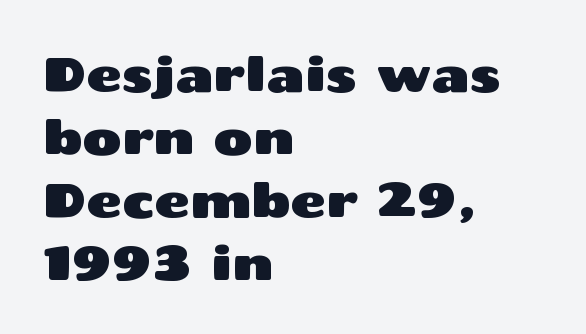
The image shows 48 px wide sans-serif type, upright; set left-aligned, normal line spacing (1.31x), normal letter spacing, not underlined; medium stroke contrast and a medium x-height.
